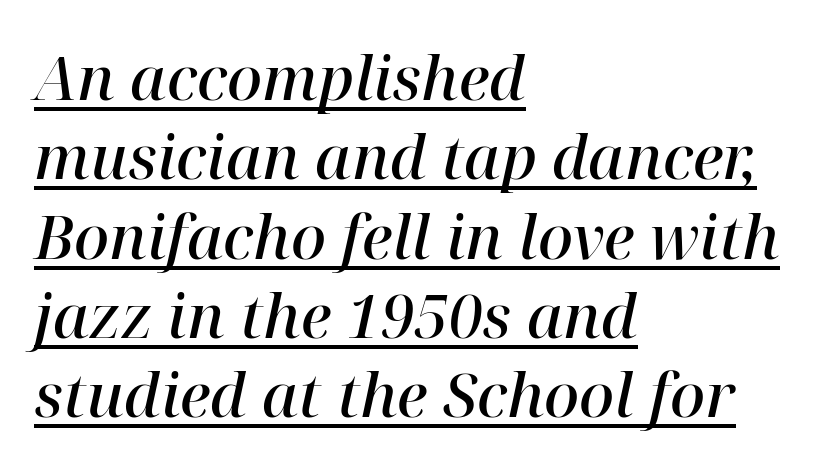
{"serif": "yes", "italic": "yes", "lean": "right", "slant_degrees": 12, "bold": "semi", "weight": "semibold", "width": "normal", "stroke_contrast": "high", "x_height": "medium", "monospaced": "no", "underline": "yes", "align": "left", "line_spacing": "normal", "line_spacing_ratio": 1.3, "letter_spacing": "normal", "letter_spacing_em": 0.0, "glyph_px": 61}
